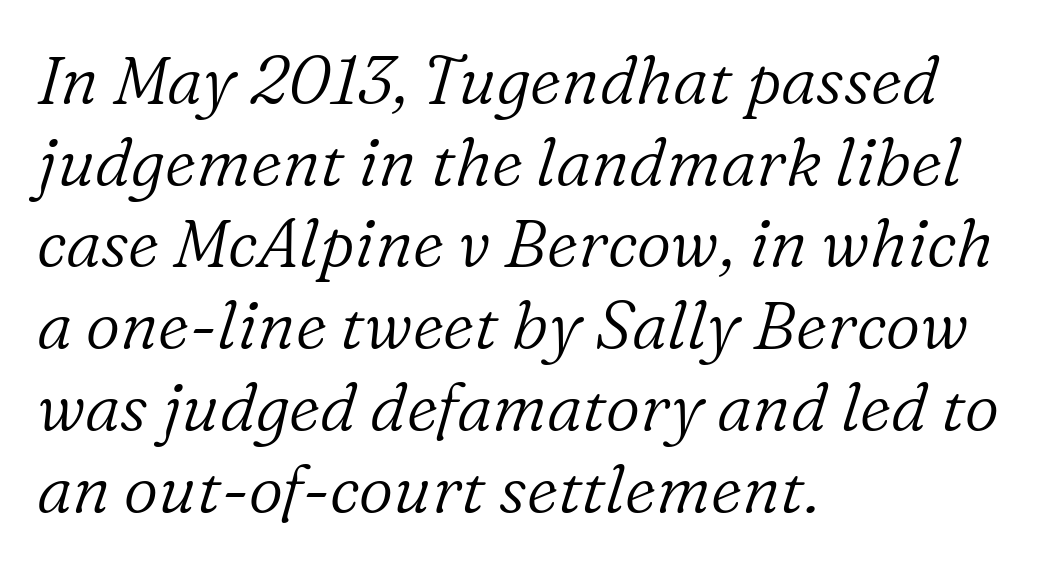
{"serif": "yes", "italic": "yes", "lean": "right", "slant_degrees": 16, "bold": "no", "weight": "light", "width": "normal", "stroke_contrast": "low", "x_height": "medium", "monospaced": "no", "underline": "no", "align": "left", "line_spacing_ratio": 1.22, "letter_spacing": "normal", "letter_spacing_em": 0.0, "glyph_px": 67}
